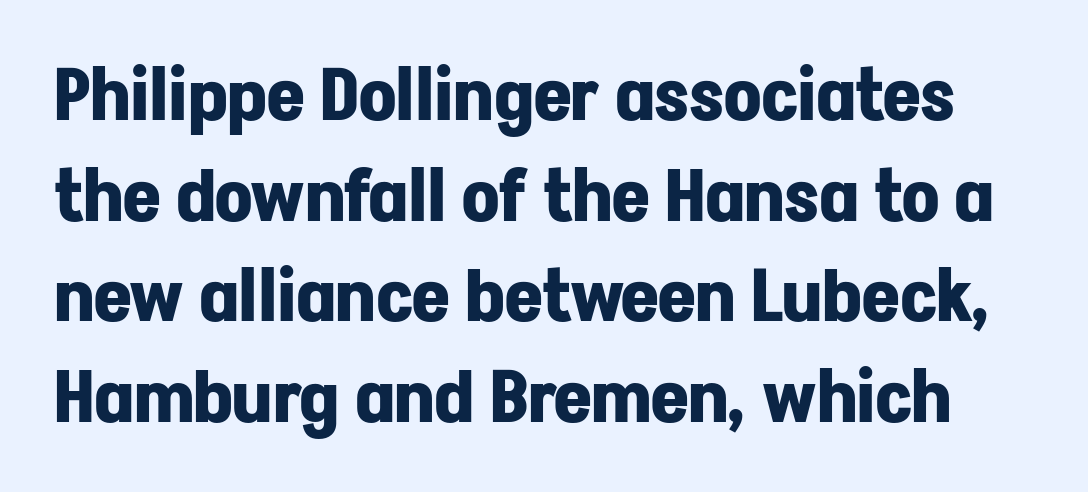
The image shows 73 px bold sans-serif type, upright; set normal line spacing (1.38x), normal letter spacing, not underlined; low stroke contrast and a medium x-height.
